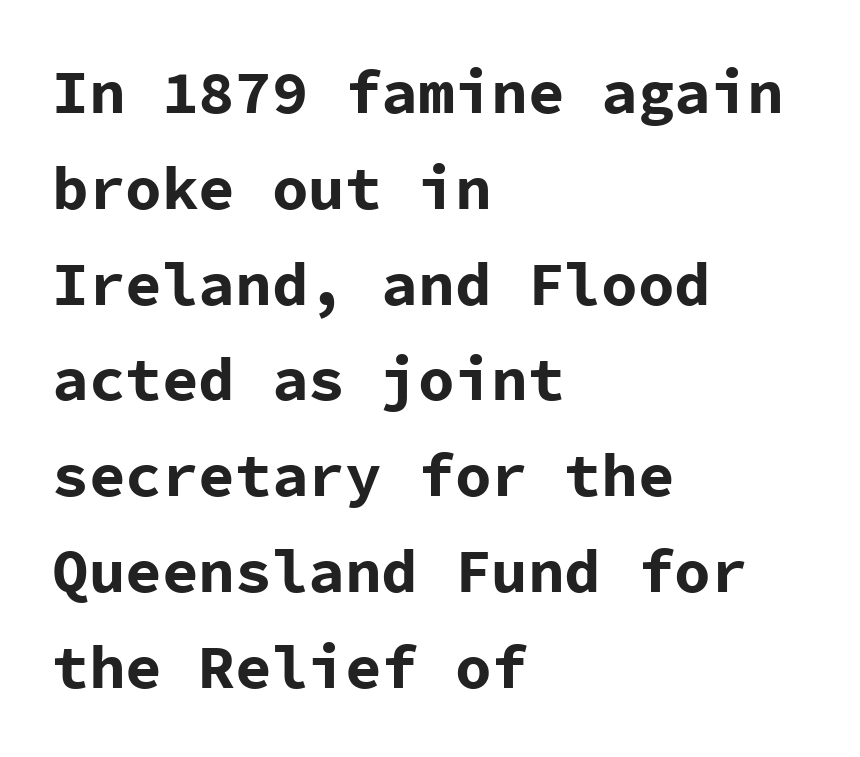
Q: Is the text bold? A: Yes.
Q: Is the text italic (slanted)? A: No, it is upright.
Q: Is the typeface a serif or a sans-serif typeface? A: Sans-serif.
Q: Is the text underlined? A: No.
Q: How is the paragraph aligned? A: Left-aligned.
Q: Is the spacing between letters normal or unusually wide? A: Normal.
Q: Is the spacing between lines tight, normal or loose? A: Normal.
Q: Width (condensed, normal, or wide)? A: Normal.
Q: Stroke contrast? A: Low.
Q: x-height? A: Medium.
Q: Monospaced? A: Yes.
